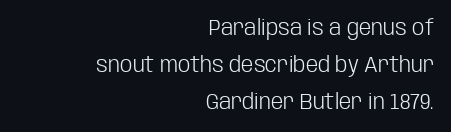
Q: Is the text bold? A: No.
Q: Is the text italic (slanted)? A: No, it is upright.
Q: Is the text underlined? A: No.
Q: How is the paragraph aligned? A: Right-aligned.
Q: Is the spacing between letters normal or unusually wide? A: Normal.
Q: Is the spacing between lines tight, normal or loose? A: Normal.
